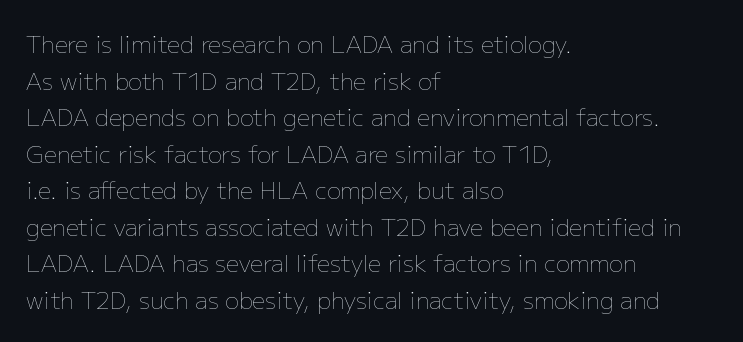
Notice how descenders clear the ascenders below comfortably — that's standard leading. Heft: none added — not bold. Posture: upright roman. The tracking reads as untouched default to a designer's eye. If you drew a ruler down the left edge, every line would touch it.
